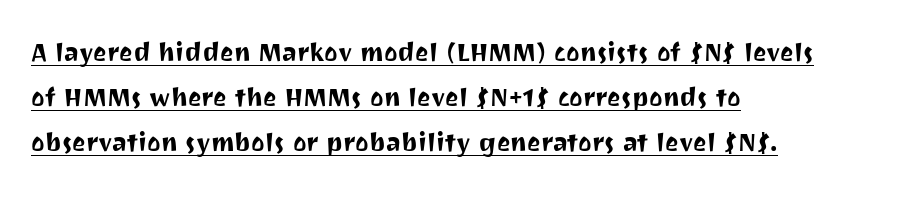
{"serif": "no", "italic": "no", "width": "normal", "stroke_contrast": "medium", "x_height": "medium", "monospaced": "no", "underline": "yes", "align": "left", "line_spacing": "normal", "line_spacing_ratio": 1.41, "letter_spacing": "normal", "letter_spacing_em": 0.0, "glyph_px": 32}
